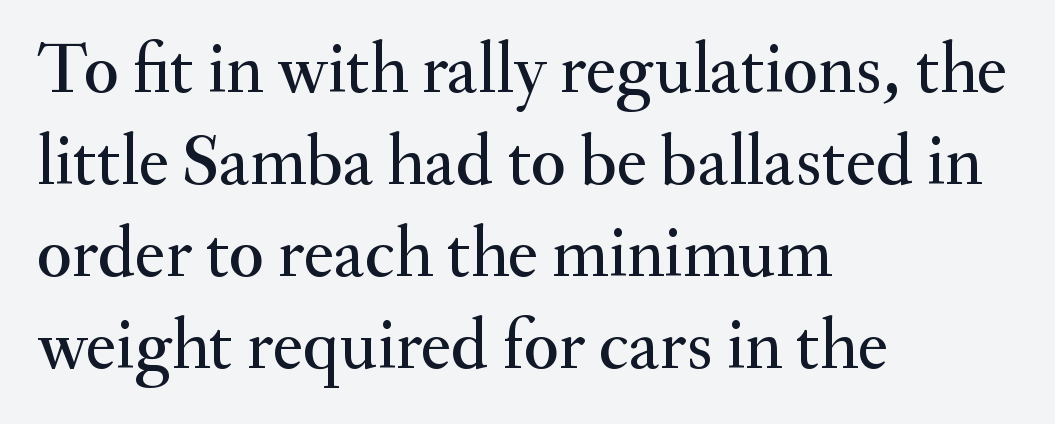
Does the type have serifs? Yes, each stem ends in a small foot. The passage shown has conventional tracking throughout. Left-aligned paragraph, ragged on the right. A typesetter would call this proportional, since set widths differ per character. Compared with typical paragraphs, the rows here are spaced about the same.
